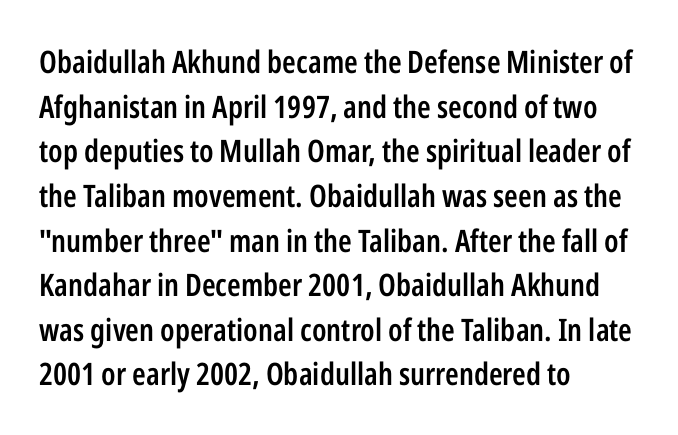
{"serif": "no", "italic": "no", "bold": "semi", "weight": "semibold", "width": "condensed", "stroke_contrast": "low", "x_height": "medium", "monospaced": "no", "underline": "no", "align": "left", "line_spacing": "normal", "line_spacing_ratio": 1.44, "letter_spacing": "normal", "letter_spacing_em": 0.0, "glyph_px": 31}
